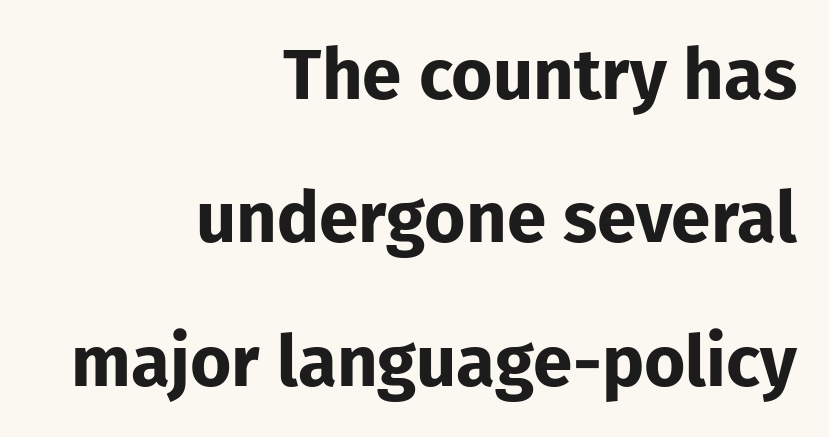
Proportional: the letters do not fall into vertical columns. Widely set lines give the paragraph a tall, airy silhouette. A typesetter would call this zero additional tracking. If you drew a line through each stem, it would be perfectly vertical. This is heavy type, rendered in bold. The paragraph has a hard right edge and a soft left edge.
